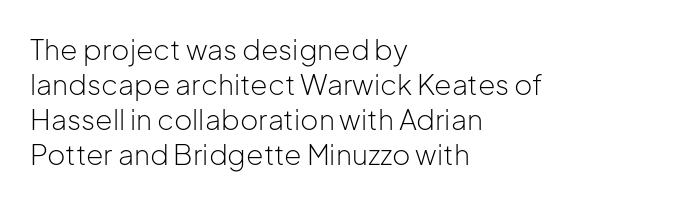
{"serif": "no", "italic": "no", "bold": "no", "weight": "light", "width": "normal", "stroke_contrast": "low", "x_height": "medium", "monospaced": "no", "underline": "no", "align": "left", "line_spacing": "normal", "line_spacing_ratio": 1.25, "letter_spacing": "normal", "letter_spacing_em": 0.0, "glyph_px": 28}
